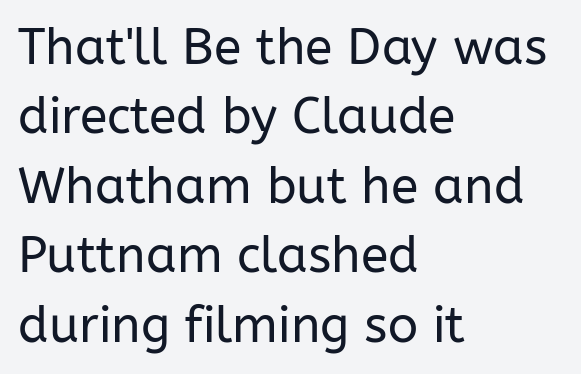
Interline gaps are of average width in this sample. Does the copy run flush right? No — it runs flush left. Think of a printed novel: that variable character pitch is what you see here. Does extra space separate the letters? No, they use regular spacing. Designer's note — italics off, roman on. The string is rendered with underlining switched off.
